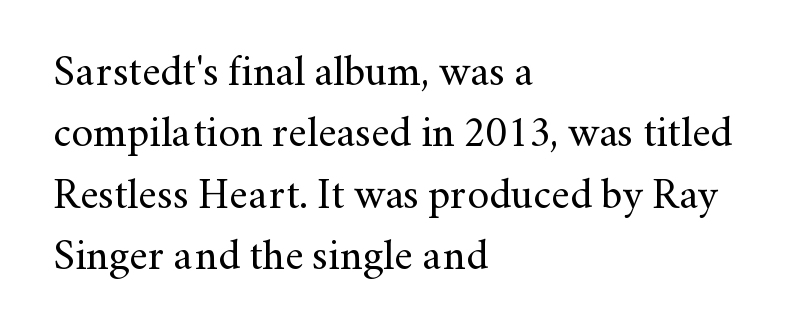
{"serif": "yes", "italic": "no", "bold": "no", "weight": "regular", "width": "normal", "stroke_contrast": "medium", "x_height": "small", "monospaced": "no", "underline": "no", "align": "left", "line_spacing": "normal", "line_spacing_ratio": 1.43, "letter_spacing": "normal", "letter_spacing_em": 0.0, "glyph_px": 43}
